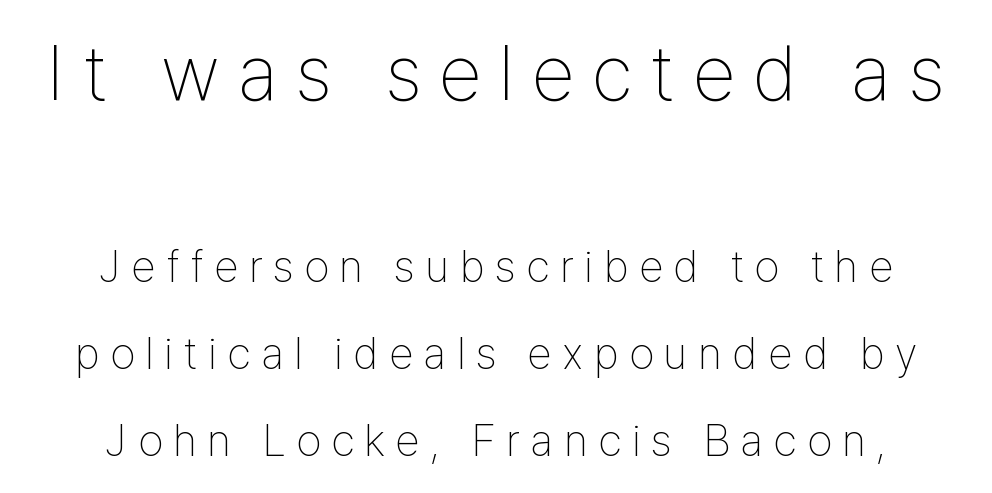
Q: Is the text bold? A: No.
Q: Is the text italic (slanted)? A: No, it is upright.
Q: Is the typeface a serif or a sans-serif typeface? A: Sans-serif.
Q: Is the text underlined? A: No.
Q: How is the paragraph aligned? A: Centered.
Q: Is the spacing between letters normal or unusually wide? A: Unusually wide.
Q: Is the spacing between lines tight, normal or loose? A: Loose.
Q: Which block of text is set in a larger size, the first (top) or the second (bottom)? A: The first (top) one.
Q: Width (condensed, normal, or wide)? A: Condensed.
Q: Stroke contrast? A: Low.
Q: x-height? A: Medium.
Q: Monospaced? A: No.
